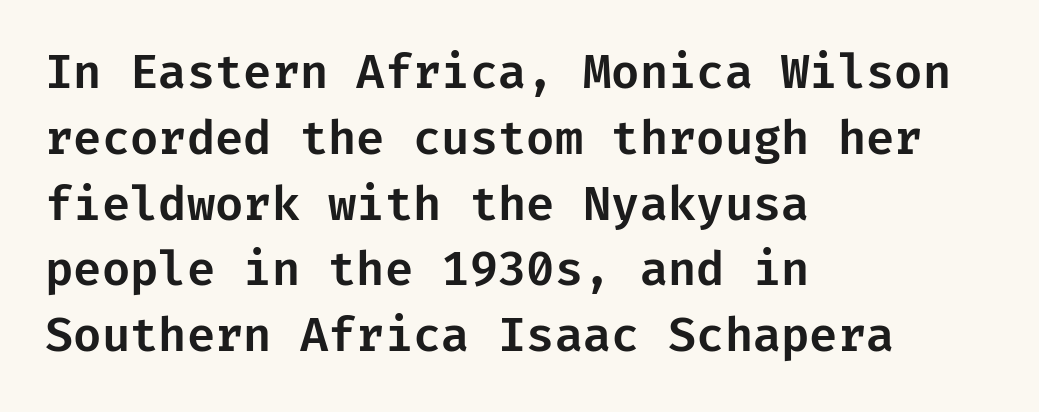
The image shows 46 px sans-serif type, upright; set left-aligned, normal line spacing (1.43x), normal letter spacing, not underlined; low stroke contrast and a medium x-height.
